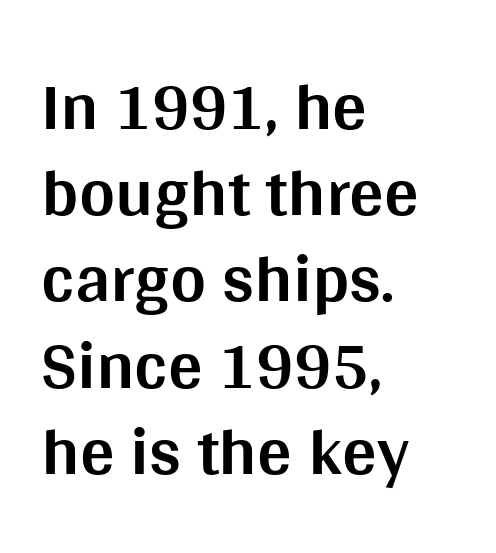
Does the copy run flush right? No — it runs flush left. In terms of letterform style, serifs are entirely absent. The passage shown is typed in a proportional face where columns would drift. Each row of text sits above clean, open space. You could call the tracking neutral — neither tight nor loose.
